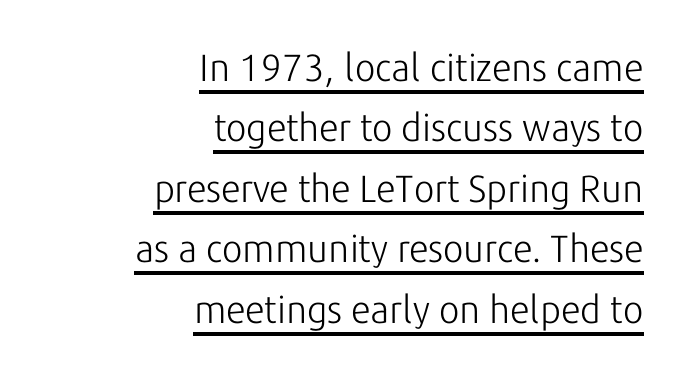
Q: Is the text bold? A: No.
Q: Is the text italic (slanted)? A: No, it is upright.
Q: Is the typeface a serif or a sans-serif typeface? A: Sans-serif.
Q: Is the text underlined? A: Yes.
Q: How is the paragraph aligned? A: Right-aligned.
Q: Is the spacing between letters normal or unusually wide? A: Normal.
Q: Is the spacing between lines tight, normal or loose? A: Normal.
Q: Width (condensed, normal, or wide)? A: Normal.
Q: Stroke contrast? A: Low.
Q: x-height? A: Medium.
Q: Monospaced? A: No.
